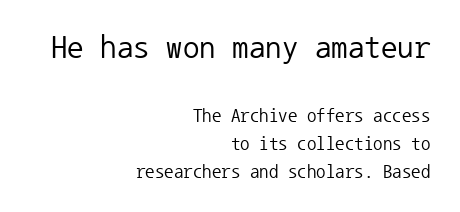
Look at the glyph heights: the upper group is clearly the bigger setting. The strokes carry an ordinary text weight at most. Note the uniform advance width — an 'i' takes as much space as an 'm'. The type sits square on the baseline with zero lean.
